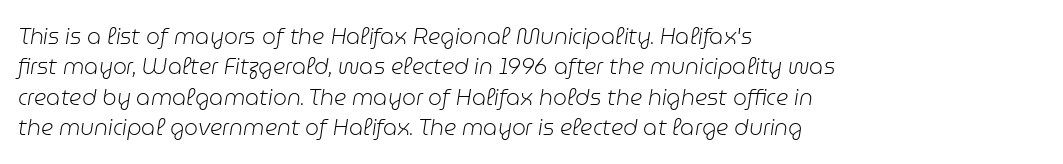
The line-height multiplier appears to be the usual default. An italicized treatment has been applied to the whole sample. Words appear dense and cohesive because spacing is normal. The ragged edge is on the right, which tells us the setting is flush left. Weight: in the light-to-regular range. Clear beneath every line of the passage.
